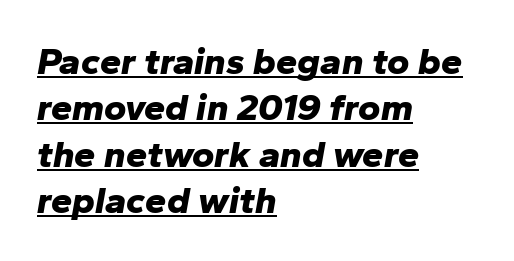
{"italic": "yes", "lean": "right", "slant_degrees": 10, "bold": "yes", "weight": "bold", "width": "normal", "stroke_contrast": "low", "x_height": "medium", "monospaced": "no", "underline": "yes", "align": "left", "line_spacing_ratio": 1.22, "letter_spacing": "normal", "letter_spacing_em": 0.0, "glyph_px": 38}
